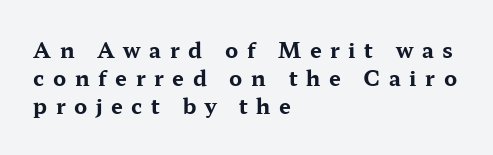
Substantial extra tracking has been applied to these lines. Rendered with straight, roman letterforms. Notice how descenders clear the ascenders below comfortably — that's standard leading. Unmarked baselines from the first word to the last. The strokes are fattened all the way to bold.
